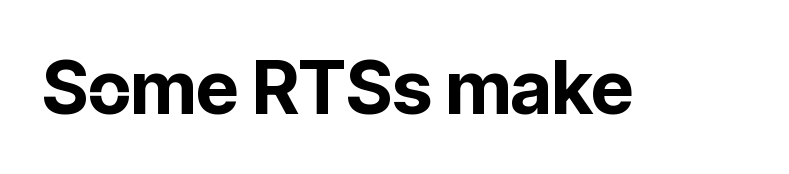
The image shows 74 px bold sans-serif type, upright; set normal letter spacing, not underlined; low stroke contrast and a medium x-height.
